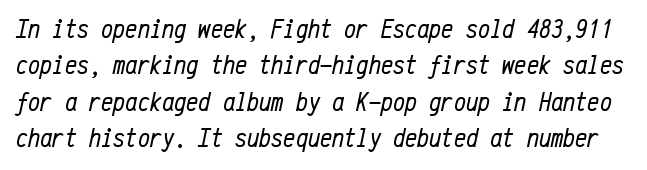
{"italic": "yes", "lean": "right", "slant_degrees": 12, "bold": "no", "underline": "no", "line_spacing": "normal", "line_spacing_ratio": 1.35, "letter_spacing": "normal", "letter_spacing_em": 0.0, "glyph_px": 27}
